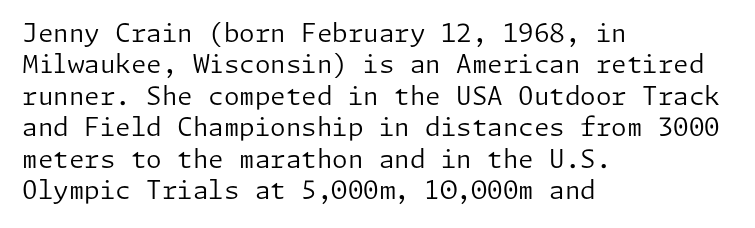
Q: Is the text bold? A: No.
Q: Is the text italic (slanted)? A: No, it is upright.
Q: Is the text underlined? A: No.
Q: How is the paragraph aligned? A: Left-aligned.
Q: Is the spacing between letters normal or unusually wide? A: Normal.
Q: Is the spacing between lines tight, normal or loose? A: Normal.
